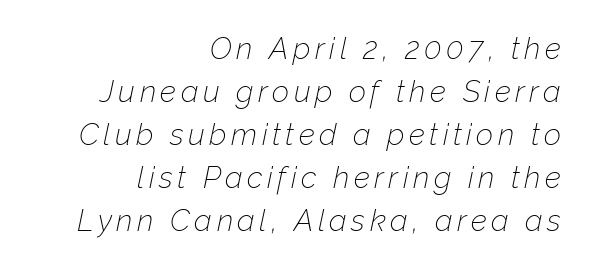
Note the varied advance widths — an 'i' is clearly narrower than an 'm'. The lines sit at an ordinary, default distance from one another. Does the lettering tilt? It does — this is italic. No heavy texture on the line: the type isn't bold. The words here are not underlined. The lines in this sample share a right terminus and differ only in where they begin.
